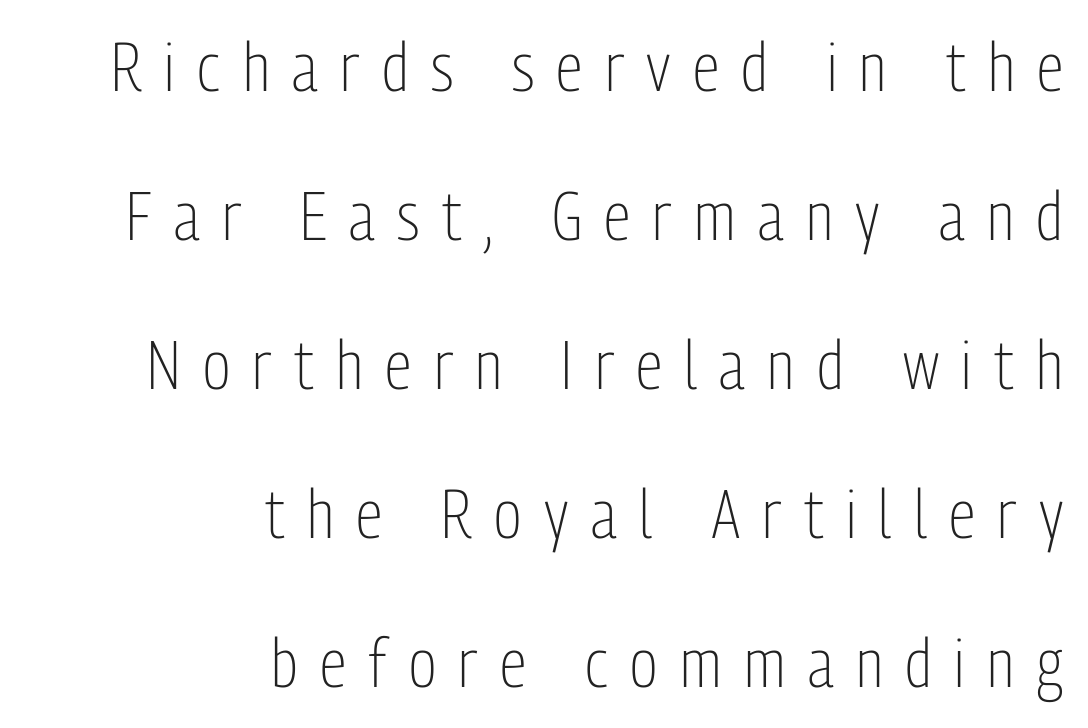
{"serif": "no", "italic": "no", "bold": "no", "weight": "light", "width": "condensed", "stroke_contrast": "low", "x_height": "medium", "monospaced": "no", "underline": "no", "align": "right", "line_spacing": "loose", "line_spacing_ratio": 2.19, "letter_spacing": "wide", "letter_spacing_em": 0.33, "glyph_px": 68}
